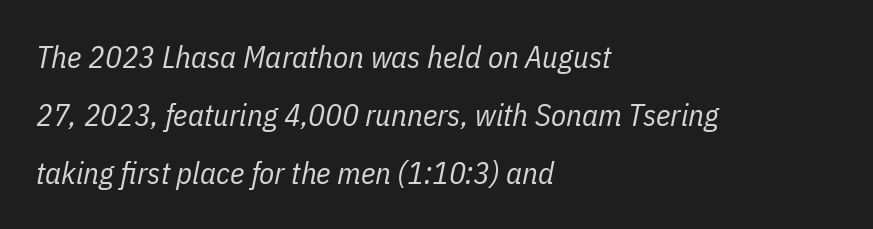
Q: Is the text bold? A: No.
Q: Is the text italic (slanted)? A: Yes, it leans right by about 11 degrees.
Q: Is the text underlined? A: No.
Q: How is the paragraph aligned? A: Left-aligned.
Q: Is the spacing between letters normal or unusually wide? A: Normal.
Q: Width (condensed, normal, or wide)? A: Condensed.
Q: Stroke contrast? A: Low.
Q: x-height? A: Medium.
Q: Monospaced? A: No.
